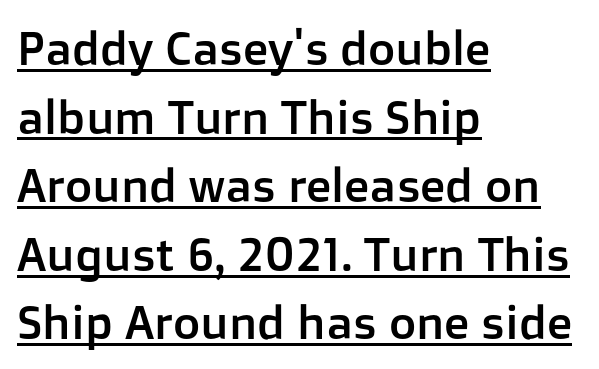
{"serif": "no", "italic": "no", "width": "normal", "stroke_contrast": "low", "x_height": "medium", "monospaced": "no", "underline": "yes", "align": "left", "line_spacing": "normal", "line_spacing_ratio": 1.46, "letter_spacing": "normal", "letter_spacing_em": 0.0, "glyph_px": 47}
